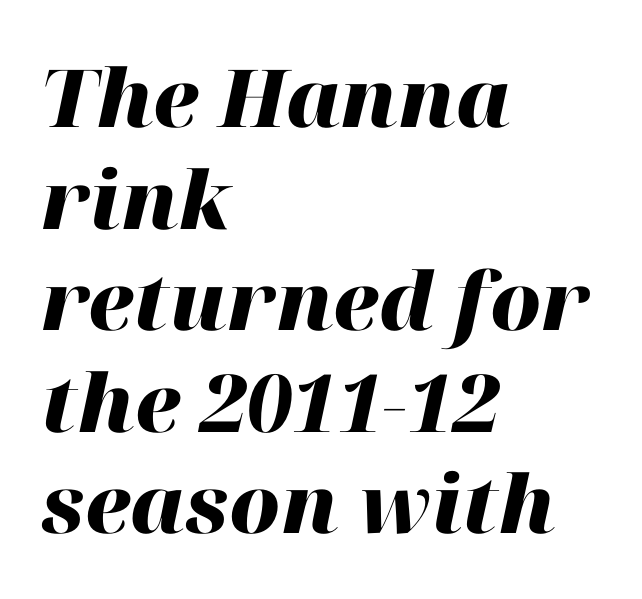
The glyphs are unaccompanied by any horizontal stroke below them. Observe the ordinary spacing: letters are neighbours, not strangers. The rendering anchors every line to the left-hand side. This sample uses an oblique cut, with every glyph tilted off the vertical. These lines carry a lot of weight — the face is fully bold. Spacing verdict: proportional, widths tailored to each character.
